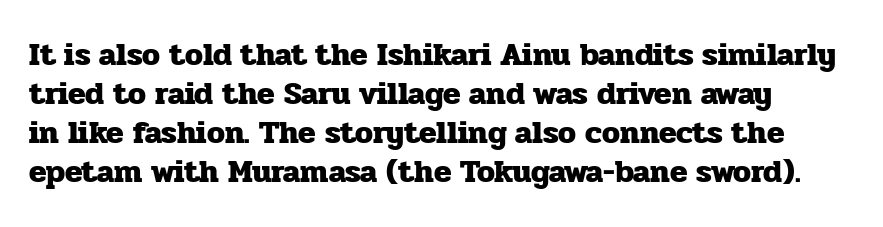
{"serif": "yes", "italic": "no", "bold": "yes", "weight": "heavy", "width": "normal", "stroke_contrast": "low", "x_height": "medium", "monospaced": "no", "underline": "no", "line_spacing_ratio": 1.22, "letter_spacing": "normal", "letter_spacing_em": 0.0, "glyph_px": 32}
